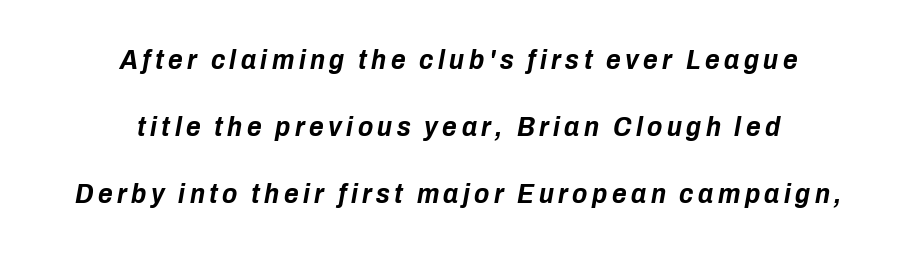
The image shows 28 px bold, condensed type, italic (leaning right); set centered, loose line spacing (2.4x), not underlined; low stroke contrast and a medium x-height.
